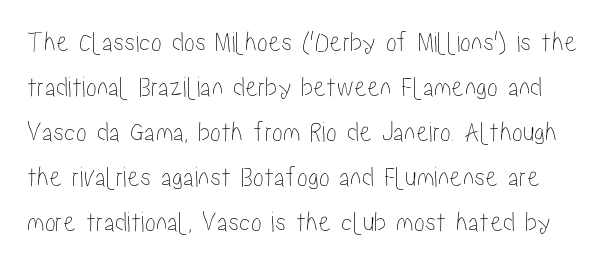
Q: Is the text italic (slanted)? A: No, it is upright.
Q: Is the text underlined? A: No.
Q: Is the spacing between letters normal or unusually wide? A: Normal.
Q: Is the spacing between lines tight, normal or loose? A: Normal.
Q: Width (condensed, normal, or wide)? A: Condensed.
Q: Stroke contrast? A: Low.
Q: x-height? A: Medium.
Q: Monospaced? A: No.
